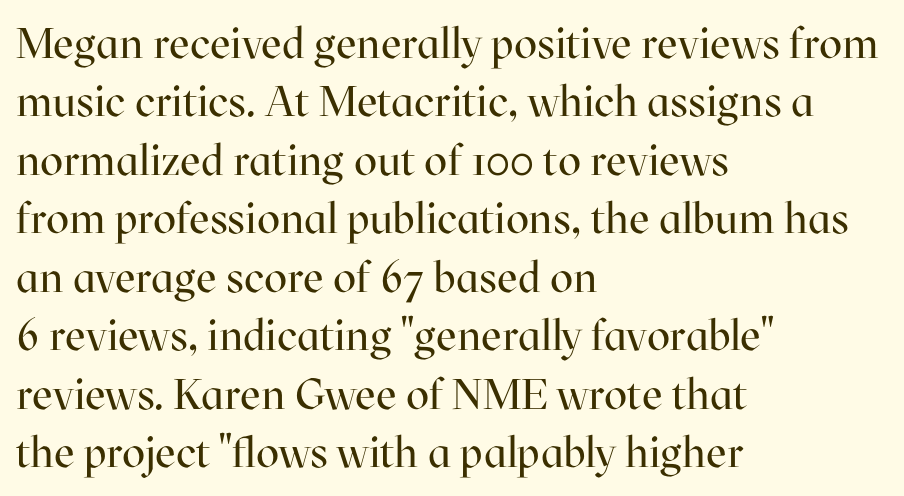
Q: Is the text bold? A: No.
Q: Is the text italic (slanted)? A: No, it is upright.
Q: Is the typeface a serif or a sans-serif typeface? A: Serif.
Q: Is the text underlined? A: No.
Q: How is the paragraph aligned? A: Left-aligned.
Q: Is the spacing between letters normal or unusually wide? A: Normal.
Q: Is the spacing between lines tight, normal or loose? A: Normal.
Q: Width (condensed, normal, or wide)? A: Normal.
Q: Stroke contrast? A: High.
Q: x-height? A: Medium.
Q: Monospaced? A: No.
